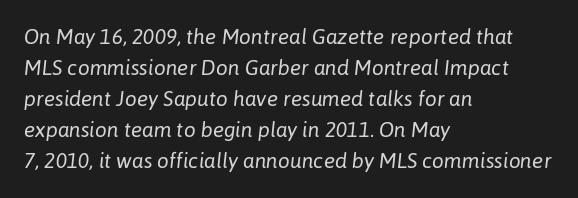
The image shows 21 px text type, italic (leaning right); set left-aligned, normal line spacing (1.48x), normal letter spacing, not underlined.
